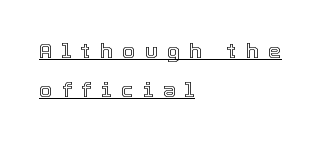
{"italic": "no", "underline": "yes", "align": "left", "line_spacing_ratio": 1.86, "letter_spacing": "wide", "letter_spacing_em": 0.45, "glyph_px": 21}
